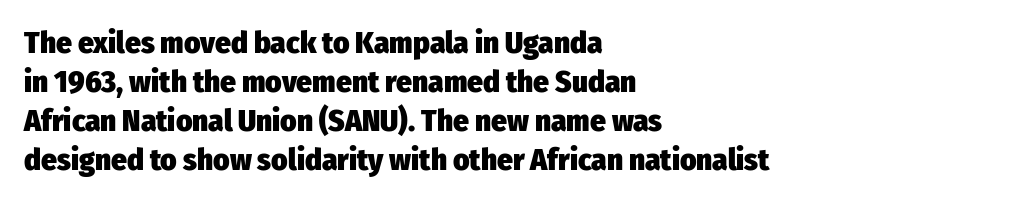
Serifs: no, the terminals of the letterforms are clean. This sample uses an upright cut, with every glyph sitting square on the baseline. This sample is left-justified, so line endings fall wherever the words run out. You could not count columns in this text — the font is proportionally spaced.
